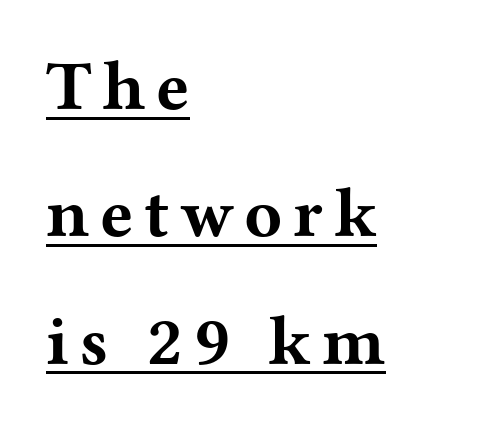
{"serif": "yes", "italic": "no", "bold": "yes", "weight": "bold", "width": "wide", "stroke_contrast": "medium", "x_height": "medium", "monospaced": "no", "underline": "yes", "align": "left", "line_spacing_ratio": 1.82, "glyph_px": 70}
